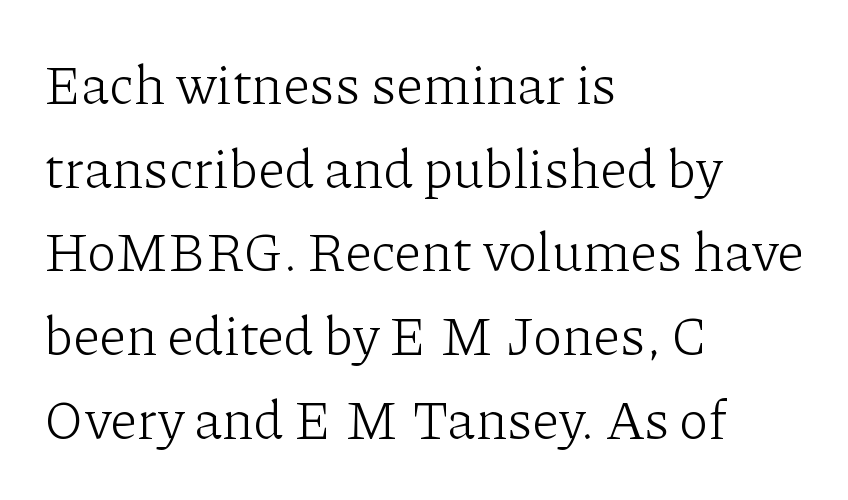
Q: Is the text bold? A: No.
Q: Is the text italic (slanted)? A: No, it is upright.
Q: Is the typeface a serif or a sans-serif typeface? A: Serif.
Q: Is the text underlined? A: No.
Q: How is the paragraph aligned? A: Left-aligned.
Q: Is the spacing between letters normal or unusually wide? A: Normal.
Q: Is the spacing between lines tight, normal or loose? A: Normal.
Q: Width (condensed, normal, or wide)? A: Normal.
Q: Stroke contrast? A: Low.
Q: x-height? A: Medium.
Q: Monospaced? A: No.
